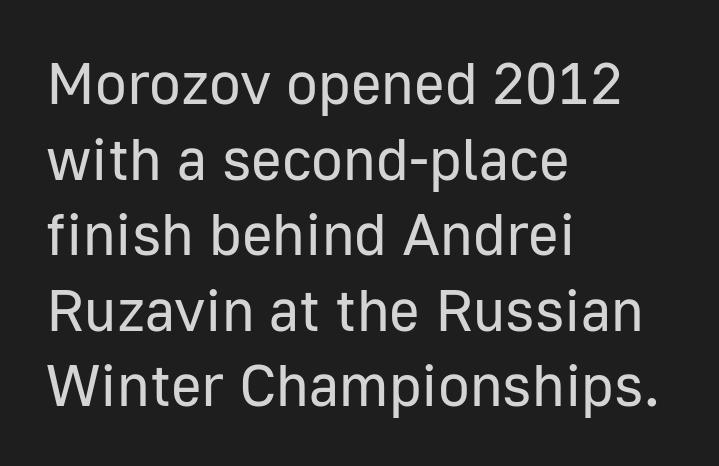
Q: Is the text bold? A: No.
Q: Is the text italic (slanted)? A: No, it is upright.
Q: Is the typeface a serif or a sans-serif typeface? A: Sans-serif.
Q: Is the text underlined? A: No.
Q: How is the paragraph aligned? A: Left-aligned.
Q: Is the spacing between letters normal or unusually wide? A: Normal.
Q: Is the spacing between lines tight, normal or loose? A: Normal.
Q: Width (condensed, normal, or wide)? A: Normal.
Q: Stroke contrast? A: Low.
Q: x-height? A: Medium.
Q: Monospaced? A: No.
